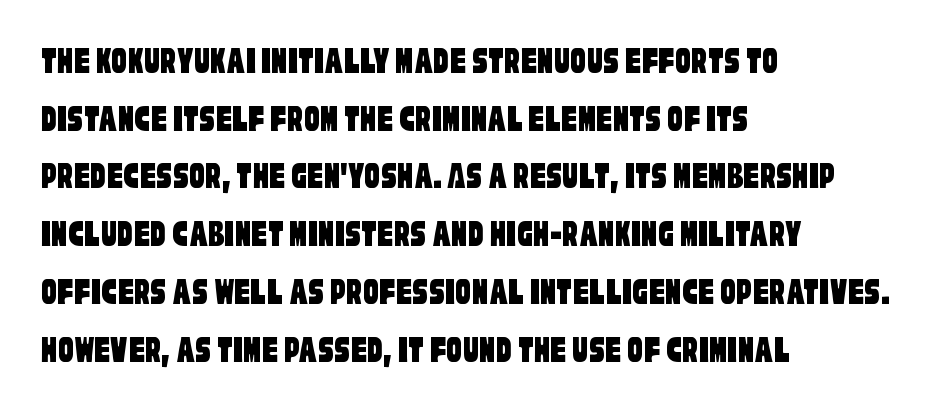
Q: Is the typeface a serif or a sans-serif typeface? A: Sans-serif.
Q: Is the text underlined? A: No.
Q: How is the paragraph aligned? A: Left-aligned.
Q: Is the spacing between letters normal or unusually wide? A: Normal.
Q: Is the spacing between lines tight, normal or loose? A: Normal.
Q: Width (condensed, normal, or wide)? A: Condensed.
Q: Stroke contrast? A: Low.
Q: x-height? A: Large.
Q: Monospaced? A: No.
